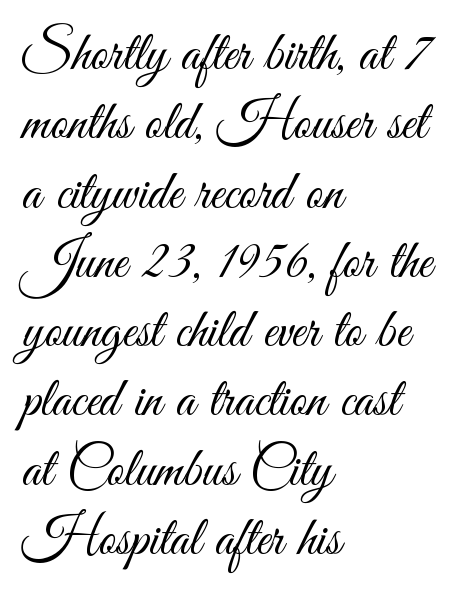
Q: Is the text bold? A: No.
Q: Is the text italic (slanted)? A: Yes.
Q: Is the typeface a serif or a sans-serif typeface? A: Sans-serif.
Q: Is the text underlined? A: No.
Q: How is the paragraph aligned? A: Left-aligned.
Q: Is the spacing between letters normal or unusually wide? A: Normal.
Q: Is the spacing between lines tight, normal or loose? A: Normal.
Q: Width (condensed, normal, or wide)? A: Condensed.
Q: Stroke contrast? A: Medium.
Q: x-height? A: Small.
Q: Monospaced? A: No.
